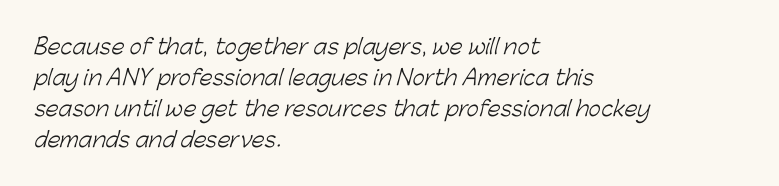
Q: Is the text bold? A: No.
Q: Is the text underlined? A: No.
Q: How is the paragraph aligned? A: Left-aligned.
Q: Is the spacing between letters normal or unusually wide? A: Normal.
Q: Is the spacing between lines tight, normal or loose? A: Normal.
